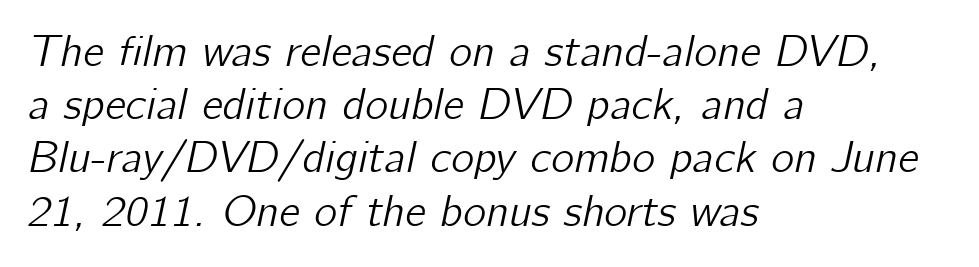
Glyph-to-glyph distance matches everyday printed text. The passage shown is not underscored anywhere. Characters are canted at an angle relative to the baseline's perpendicular. Varying glyph widths throughout — classic text-font behaviour. Line beginnings align vertically; line endings do not.
